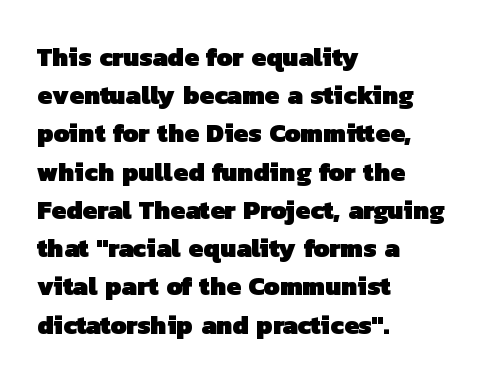
Leading: standard. The line texture is even and compact thanks to regular tracking. The passage is arranged the way most books set body copy — flush left. What weight is shown? A full bold with thick strokes. Clear beneath every line of the passage.
